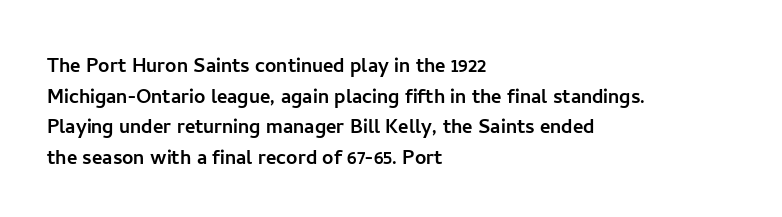
Q: Is the text italic (slanted)? A: No, it is upright.
Q: Is the text underlined? A: No.
Q: How is the paragraph aligned? A: Left-aligned.
Q: Is the spacing between letters normal or unusually wide? A: Normal.
